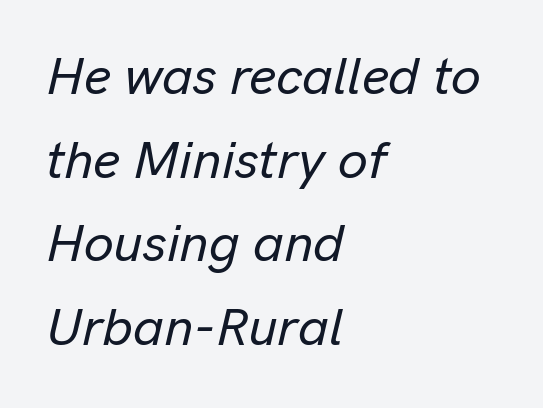
The image shows 53 px text type, italic (leaning right); set left-aligned, normal line spacing (1.58x), normal letter spacing, not underlined; low stroke contrast and a medium x-height.
